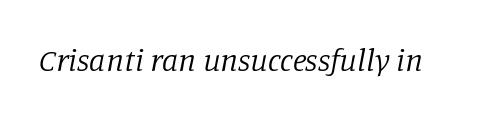
Here the designer chose a conventional face with non-uniform glyph widths. Tracking here is standard; glyphs follow each other at the usual distance. Rule under the text: the space is simply empty. Slant detected: the letters are inclined. Classification — serif. Is this a heavy cut? Hardly; it is regular or lighter.
